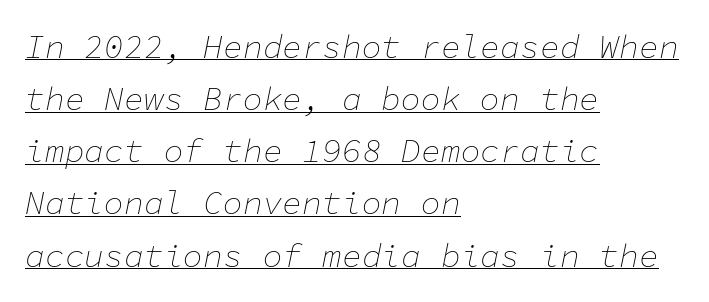
Think standard paragraph weight, or any step lighter than that. A typesetter would mark this as italic. Default kerning and tracking; the words read as compact shapes. This sample carries an underscore along the baseline area. The text block is weighted toward the left margin, trailing off unevenly rightward. Looks like terminal output: every glyph gets an equal slot.
